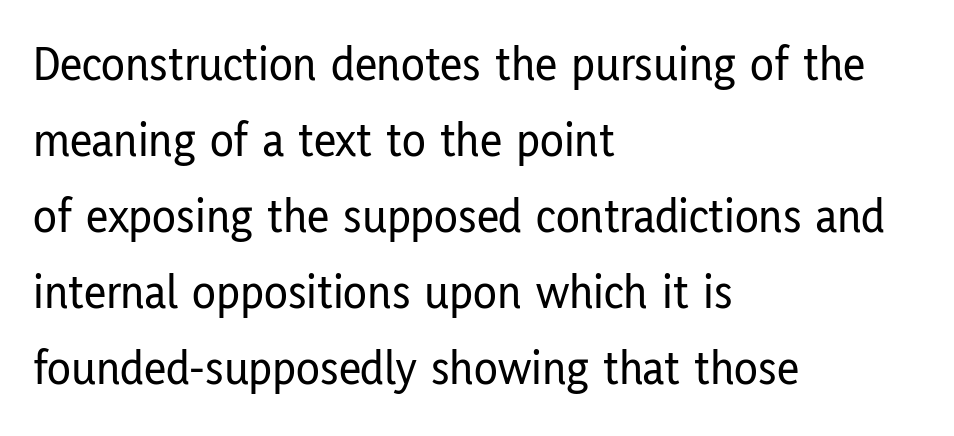
Q: Is the text italic (slanted)? A: No, it is upright.
Q: Is the typeface a serif or a sans-serif typeface? A: Sans-serif.
Q: Is the text underlined? A: No.
Q: How is the paragraph aligned? A: Left-aligned.
Q: Is the spacing between letters normal or unusually wide? A: Normal.
Q: Is the spacing between lines tight, normal or loose? A: Normal.
Q: Width (condensed, normal, or wide)? A: Condensed.
Q: Stroke contrast? A: Low.
Q: x-height? A: Medium.
Q: Monospaced? A: No.
